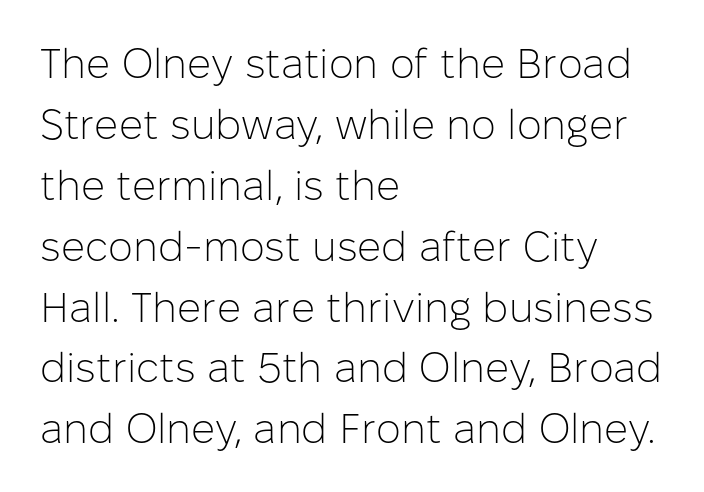
{"serif": "no", "italic": "no", "bold": "no", "weight": "light", "width": "normal", "stroke_contrast": "low", "x_height": "medium", "monospaced": "no", "underline": "no", "align": "left", "line_spacing": "normal", "line_spacing_ratio": 1.45, "letter_spacing": "normal", "letter_spacing_em": 0.0, "glyph_px": 42}
